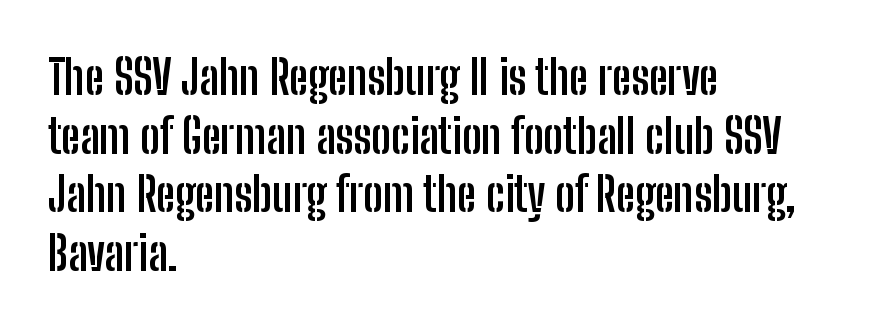
It's the straight-up-and-down kind of type. Nothing sits at the stroke ends, so this counts as sans-serif. Reading down the block, your eye returns to a fixed left position each line. The font is running at its bold setting.
